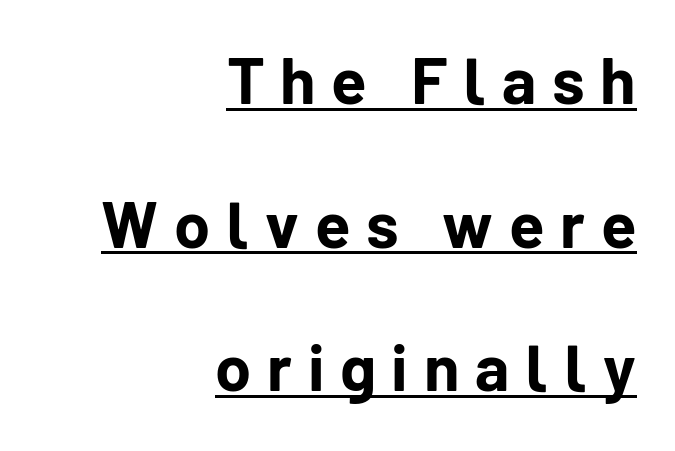
Honestly, the rows look like they've been pulled way apart. Grotesque or geometric, the face here clearly has no serifs. Inter-character spacing is expanded well beyond the font's built-in metrics. Teacher's note: observe the even right margin — that is flush-right alignment. The letters advance in unequal steps, a hallmark of proportional type. Is there any slant? The stems are plumb.
